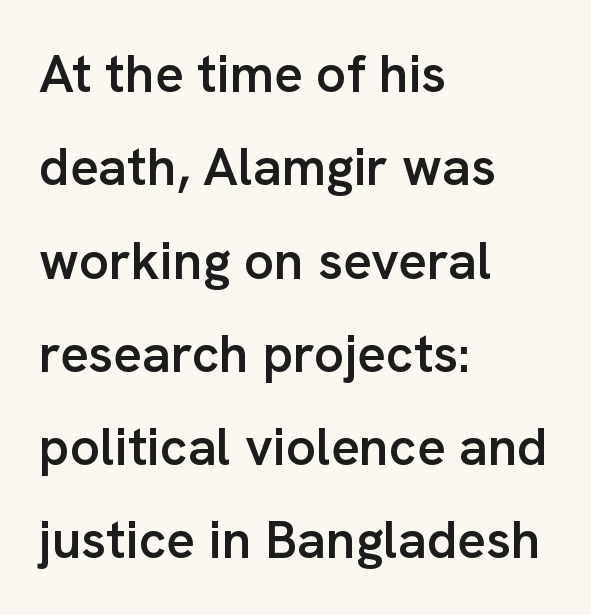
The foot of each line stays bare and open. The rendering uses natural spacing where letterforms have individual widths. Summary of weight: moderately heavy, a semibold. The letters stand upright; this is a roman face.
